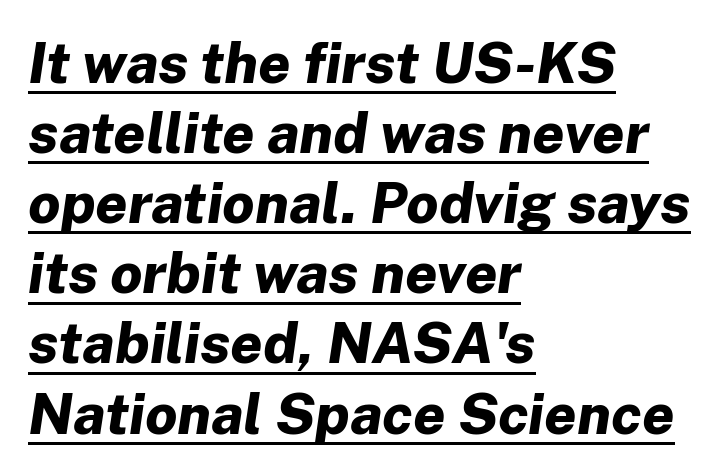
Compared with a centered layout, this one pins lines to the left instead. Is the type slanted? Yes — the strokes lean at a clear angle. Inter-character spacing is left at the font's built-in metrics. In designer terms, the underline attribute is active on this setting. Character widths vary here, with narrow letters taking less room than wide ones.
